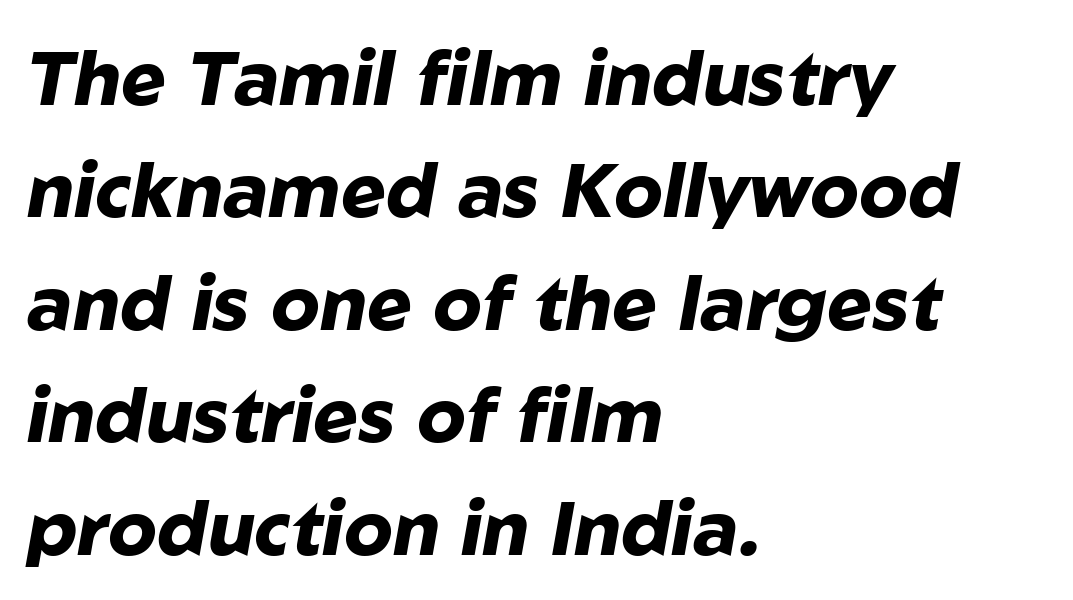
A typesetter would call this zero additional tracking. Strong, thick strokes mark this as bold type. Notice how descenders clear the ascenders below comfortably — that's standard leading. These lines are rendered in a variable-pitch font.
